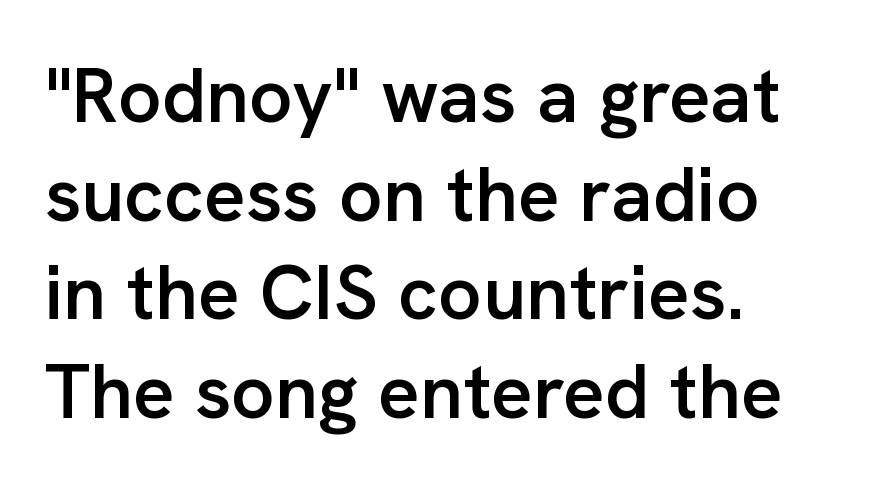
Every letter is mildly thick-stroked: semibold rather than bold. Leftover space on each line is placed entirely after the last word. Short note: letters normally spaced. The rendering shows plain stroke endings on the letterforms — a sans-serif design. The passage shown is not underscored anywhere. You could not count columns in this text — the font is proportionally spaced.
